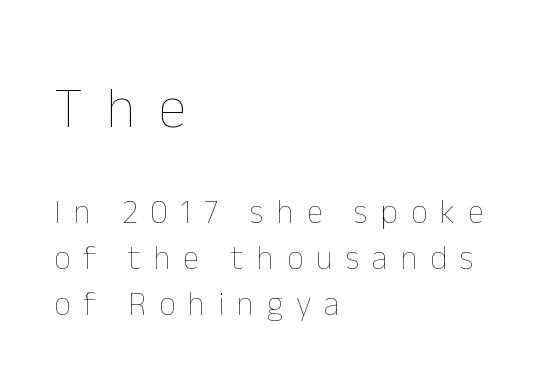
Q: Is the text bold? A: No.
Q: Is the text italic (slanted)? A: No, it is upright.
Q: Is the text underlined? A: No.
Q: How is the paragraph aligned? A: Left-aligned.
Q: Is the spacing between letters normal or unusually wide? A: Unusually wide.
Q: Is the spacing between lines tight, normal or loose? A: Normal.
Q: Which block of text is set in a larger size, the first (top) or the second (bottom)? A: The first (top) one.
Q: Width (condensed, normal, or wide)? A: Normal.
Q: Stroke contrast? A: Low.
Q: x-height? A: Medium.
Q: Monospaced? A: No.
